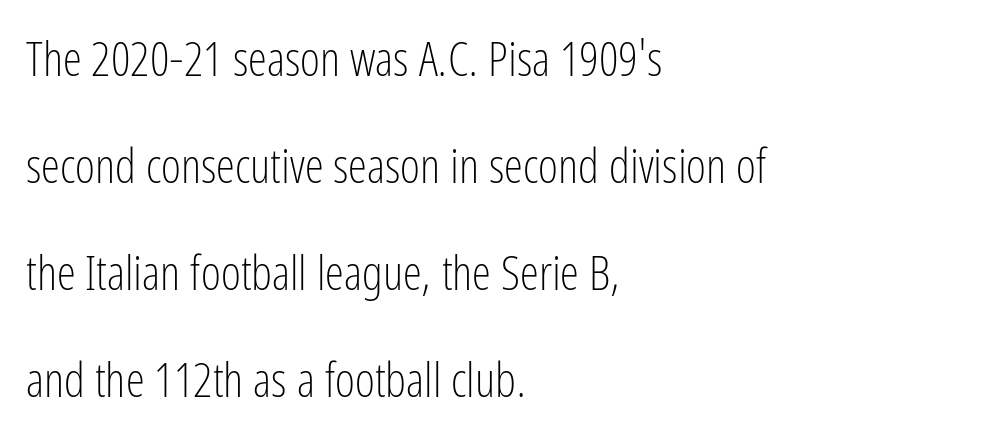
Q: Is the text bold? A: No.
Q: Is the text italic (slanted)? A: No, it is upright.
Q: Is the typeface a serif or a sans-serif typeface? A: Sans-serif.
Q: Is the text underlined? A: No.
Q: How is the paragraph aligned? A: Left-aligned.
Q: Is the spacing between letters normal or unusually wide? A: Normal.
Q: Is the spacing between lines tight, normal or loose? A: Loose.
Q: Width (condensed, normal, or wide)? A: Condensed.
Q: Stroke contrast? A: Low.
Q: x-height? A: Medium.
Q: Monospaced? A: No.
